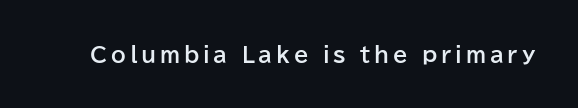
Q: Is the text bold? A: Yes.
Q: Is the text italic (slanted)? A: No, it is upright.
Q: Is the text underlined? A: No.
